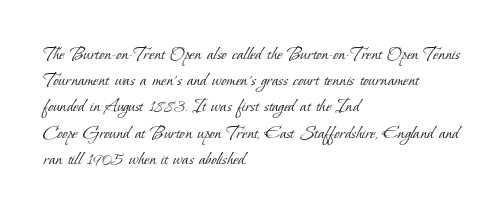
{"bold": "no", "underline": "no", "align": "left", "line_spacing": "normal", "line_spacing_ratio": 1.31, "letter_spacing": "normal", "letter_spacing_em": 0.0, "glyph_px": 20}
